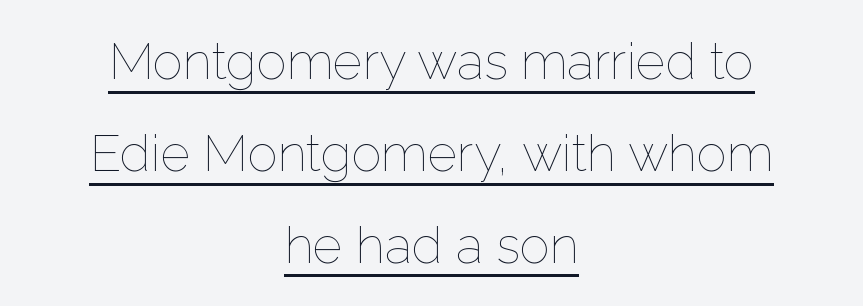
This sample uses plain, unmodified letter spacing. Do the letters lean? They stand straight. Check the space under the baseline: a stroke is drawn there. Weight: in the light-to-regular range. The letters advance in unequal steps, a hallmark of proportional type. Casual observation: everything's sitting right in the middle.
